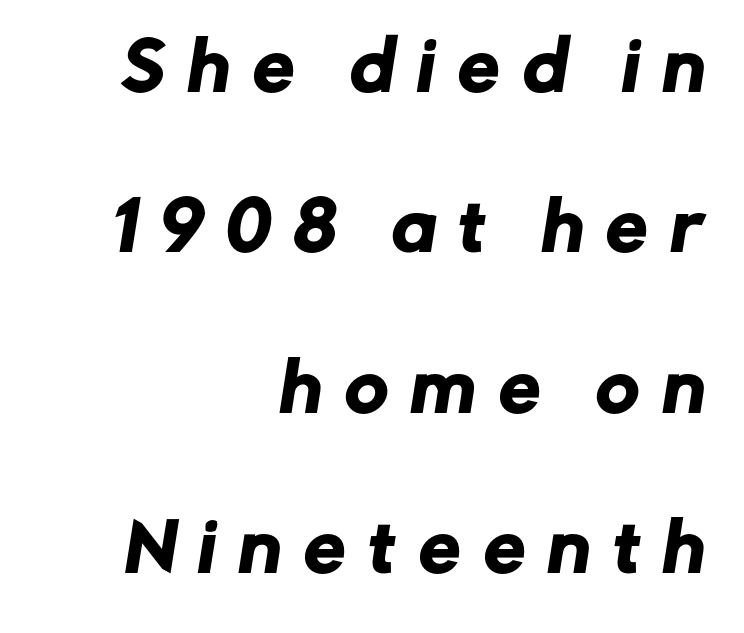
The image shows 66 px sans-serif type; set right-aligned, loose line spacing (2.43x), unusually wide letter spacing (+0.35 em), not underlined; low stroke contrast and a medium x-height.
